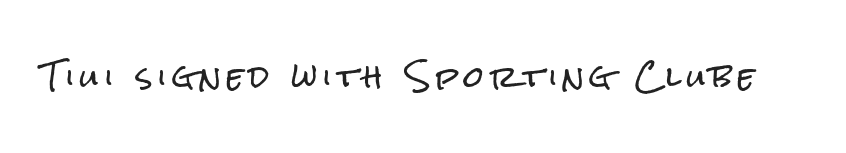
The image shows 29 px condensed sans-serif type, upright; set not underlined; low stroke contrast and a medium x-height.
